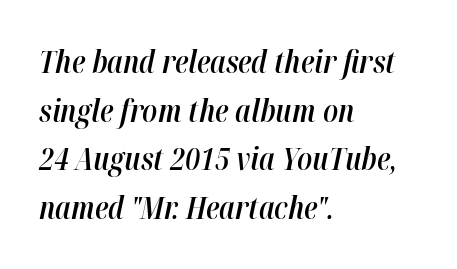
{"italic": "yes", "lean": "right", "slant_degrees": 12, "bold": "semi", "weight": "semibold", "width": "condensed", "stroke_contrast": "high", "x_height": "medium", "monospaced": "no", "underline": "no", "align": "left", "line_spacing": "normal", "line_spacing_ratio": 1.57, "letter_spacing": "normal", "letter_spacing_em": 0.0, "glyph_px": 31}
